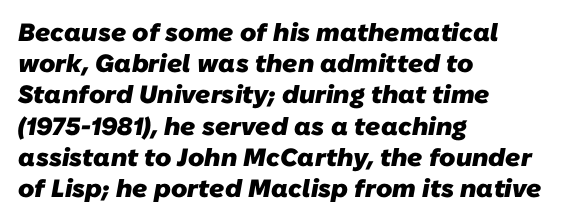
{"bold": "yes", "underline": "no", "align": "left", "line_spacing": "normal", "line_spacing_ratio": 1.25, "letter_spacing": "normal", "letter_spacing_em": 0.0, "glyph_px": 25}
